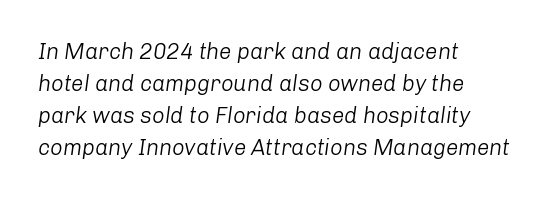
The image shows 22 px text type, italic (leaning right); set left-aligned, normal line spacing (1.45x), normal letter spacing, not underlined.
